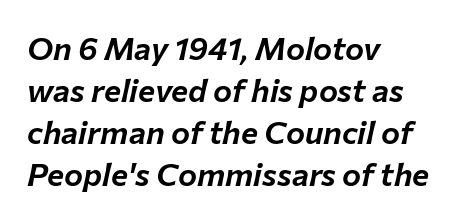
{"italic": "yes", "lean": "right", "slant_degrees": 12, "width": "normal", "stroke_contrast": "low", "x_height": "medium", "monospaced": "no", "underline": "no", "align": "left", "line_spacing": "normal", "line_spacing_ratio": 1.31, "letter_spacing": "normal", "letter_spacing_em": 0.0, "glyph_px": 32}
